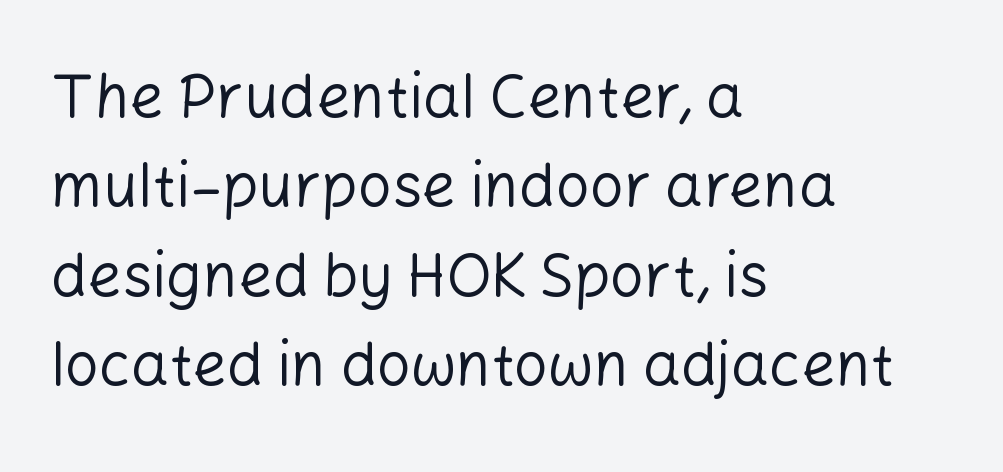
The image shows 60 px regular-weight sans-serif type, upright; set left-aligned, normal line spacing (1.49x), normal letter spacing, not underlined; low stroke contrast and a medium x-height.
